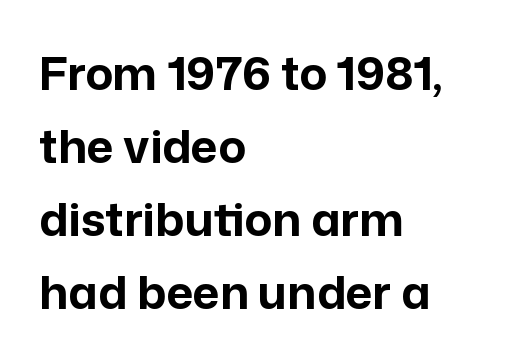
The image shows 46 px bold sans-serif type, upright; set left-aligned, normal line spacing (1.59x), normal letter spacing, not underlined; low stroke contrast and a medium x-height.
